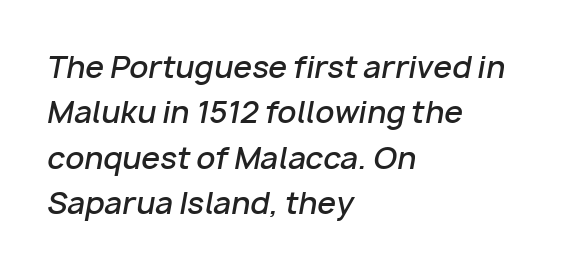
Q: Is the text bold? A: Semi-bold.
Q: Is the text italic (slanted)? A: Yes, it leans right by about 10 degrees.
Q: Is the text underlined? A: No.
Q: How is the paragraph aligned? A: Left-aligned.
Q: Is the spacing between letters normal or unusually wide? A: Normal.
Q: Is the spacing between lines tight, normal or loose? A: Normal.
Q: Width (condensed, normal, or wide)? A: Normal.
Q: Stroke contrast? A: Low.
Q: x-height? A: Medium.
Q: Monospaced? A: No.
